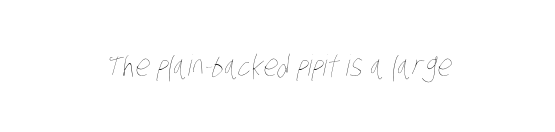
Weight: not bold — regular or lighter. The specimen omits any rule beneath the text block's lines. The letters sit at their default tracking, neither squeezed nor spread. The passage shown is typed in a proportional face where columns would drift.
